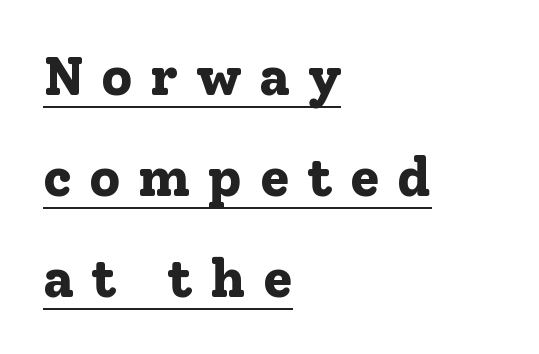
{"serif": "yes", "italic": "no", "bold": "yes", "weight": "bold", "width": "normal", "stroke_contrast": "low", "x_height": "medium", "monospaced": "no", "underline": "yes", "align": "left", "line_spacing_ratio": 1.87, "letter_spacing": "wide", "letter_spacing_em": 0.32, "glyph_px": 54}
